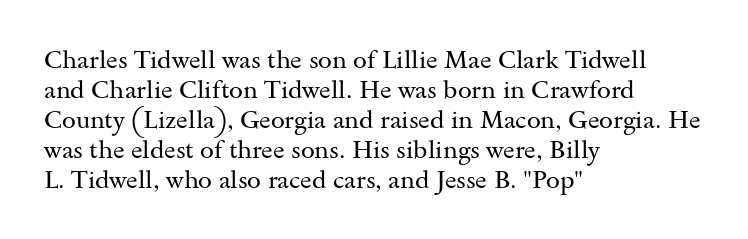
The image shows 25 px text type, upright; set left-aligned, line spacing 1.2x, normal letter spacing, not underlined.
